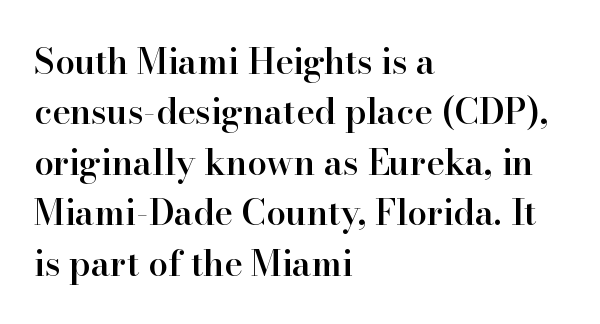
Q: Is the text bold? A: Semi-bold.
Q: Is the text italic (slanted)? A: No, it is upright.
Q: Is the typeface a serif or a sans-serif typeface? A: Serif.
Q: Is the text underlined? A: No.
Q: How is the paragraph aligned? A: Left-aligned.
Q: Is the spacing between letters normal or unusually wide? A: Normal.
Q: Is the spacing between lines tight, normal or loose? A: Normal.
Q: Width (condensed, normal, or wide)? A: Normal.
Q: Stroke contrast? A: High.
Q: x-height? A: Small.
Q: Monospaced? A: No.
